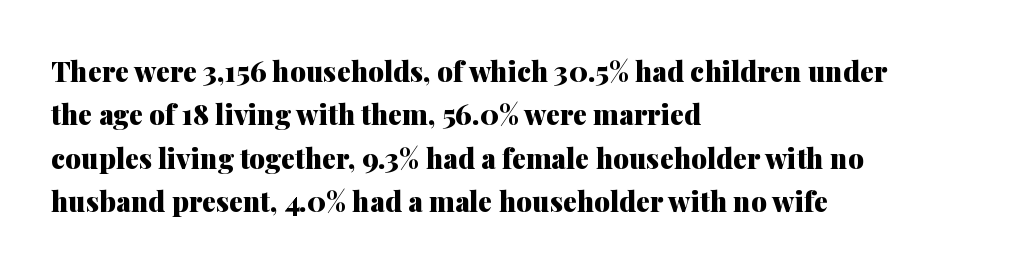
{"serif": "yes", "italic": "no", "bold": "yes", "weight": "heavy", "width": "normal", "stroke_contrast": "medium", "x_height": "medium", "monospaced": "no", "underline": "no", "align": "left", "line_spacing": "normal", "line_spacing_ratio": 1.55, "letter_spacing": "normal", "letter_spacing_em": 0.0, "glyph_px": 28}
